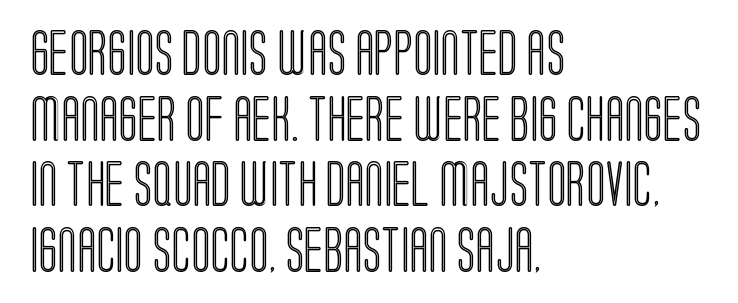
Descenders are the only things crossing below the line. The letters stand upright; this is a roman face. The horizontal fit of the characters is conventional and even. Honestly, the row spacing looks completely unremarkable. Where is the straight margin? On the left. Character widths vary here, with narrow letters taking less room than wide ones.
